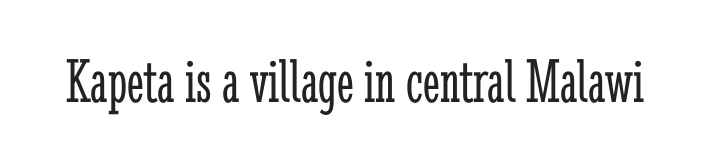
The image shows 64 px light, condensed serif type, upright; set normal letter spacing, not underlined; low stroke contrast and a medium x-height.
